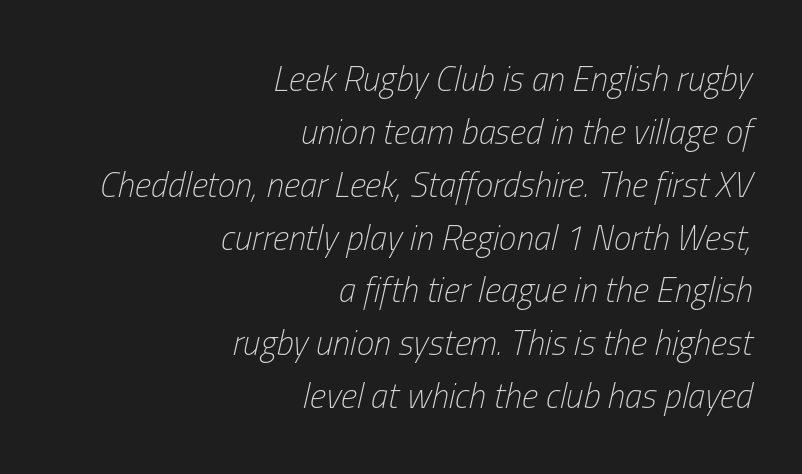
{"italic": "yes", "lean": "right", "slant_degrees": 13, "bold": "no", "weight": "light", "width": "condensed", "stroke_contrast": "low", "x_height": "medium", "monospaced": "no", "underline": "no", "align": "right", "line_spacing": "normal", "line_spacing_ratio": 1.51, "letter_spacing": "normal", "letter_spacing_em": 0.0, "glyph_px": 35}
